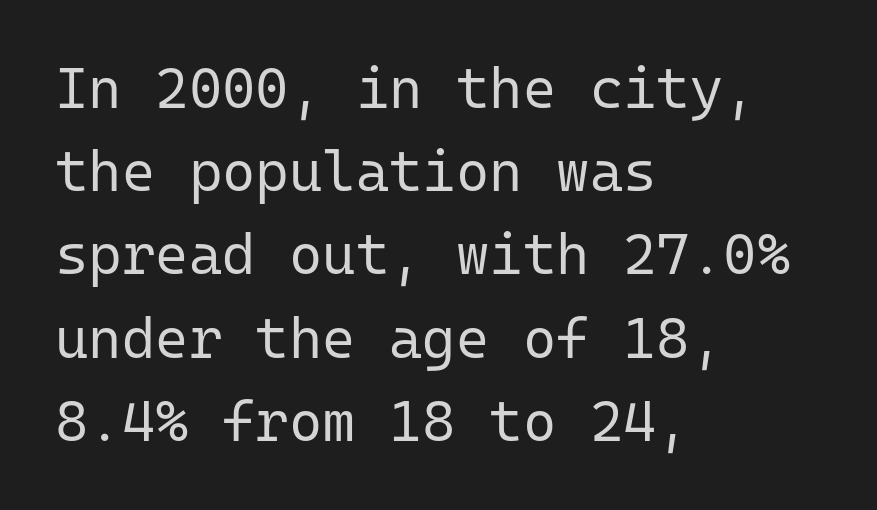
Q: Is the text bold? A: No.
Q: Is the text italic (slanted)? A: No, it is upright.
Q: Is the typeface a serif or a sans-serif typeface? A: Sans-serif.
Q: Is the text underlined? A: No.
Q: How is the paragraph aligned? A: Left-aligned.
Q: Is the spacing between letters normal or unusually wide? A: Normal.
Q: Is the spacing between lines tight, normal or loose? A: Normal.
Q: Width (condensed, normal, or wide)? A: Normal.
Q: Stroke contrast? A: Low.
Q: x-height? A: Medium.
Q: Monospaced? A: Yes.
